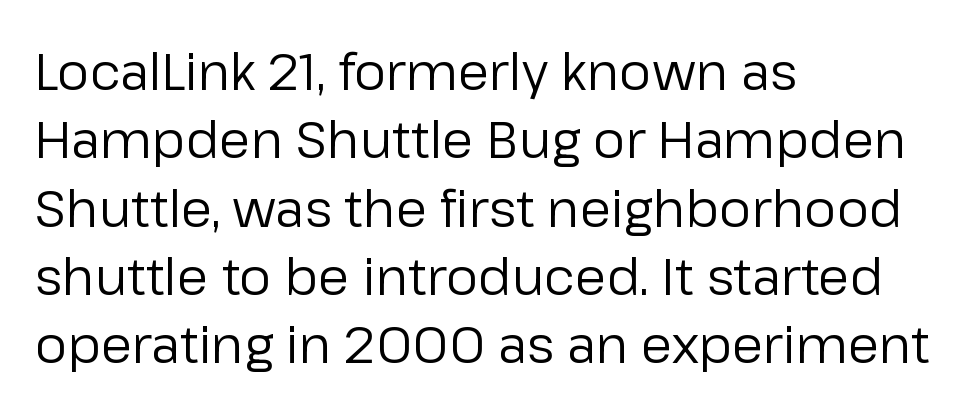
{"serif": "no", "italic": "no", "bold": "no", "weight": "regular", "width": "normal", "stroke_contrast": "low", "x_height": "medium", "monospaced": "no", "underline": "no", "align": "left", "line_spacing": "normal", "line_spacing_ratio": 1.34, "letter_spacing": "normal", "letter_spacing_em": 0.0, "glyph_px": 51}
